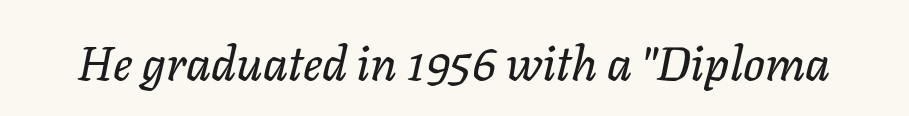
The passage shown is typed in a proportional face where columns would drift. Observe the ordinary spacing: letters are neighbours, not strangers. Lines of text with bare space underneath. In terms of posture, this sample is oblique.
